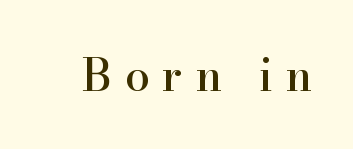
The image shows 45 px serif type, upright; set unusually wide letter spacing (+0.28 em), not underlined; high stroke contrast and a small x-height.
